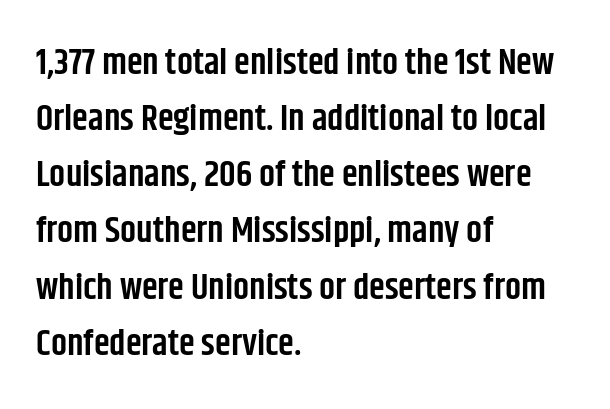
Leading matches the norm, producing a regular column. The type sits square on the baseline with zero lean. I'd call this a sans setting — the letters go barefoot. Line starts are locked; line ends wander. Do the characters align in a grid? No, the font is proportional. Short note: letters normally spaced.
